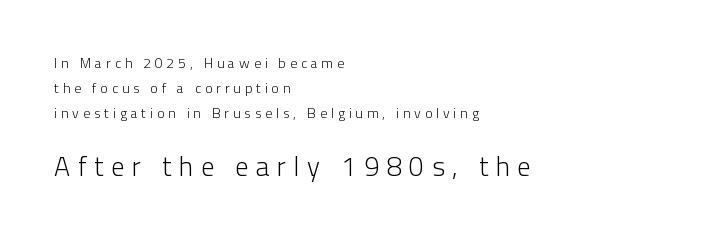
{"italic": "no", "bold": "no", "underline": "no", "align": "left", "line_spacing_ratio": 1.78, "letter_spacing": "wide", "letter_spacing_em": 0.28, "larger_block": "second", "size_ratio": 1.93, "glyph_px": 27}
